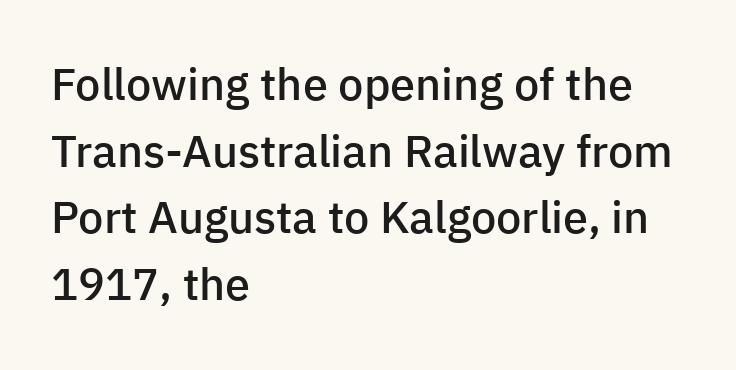
{"serif": "no", "italic": "no", "bold": "semi", "weight": "semibold", "width": "normal", "stroke_contrast": "low", "x_height": "medium", "monospaced": "no", "underline": "no", "align": "left", "line_spacing": "normal", "line_spacing_ratio": 1.48, "letter_spacing": "normal", "letter_spacing_em": 0.0, "glyph_px": 45}
